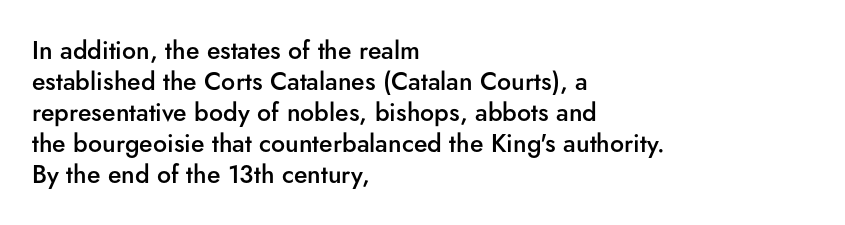
Q: Is the text bold? A: Semi-bold.
Q: Is the text italic (slanted)? A: No, it is upright.
Q: Is the text underlined? A: No.
Q: How is the paragraph aligned? A: Left-aligned.
Q: Is the spacing between letters normal or unusually wide? A: Normal.
